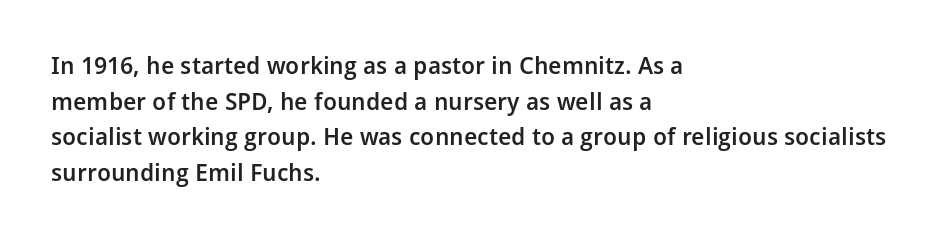
The image shows 24 px text type, upright; set left-aligned, normal line spacing (1.48x), normal letter spacing, not underlined.
